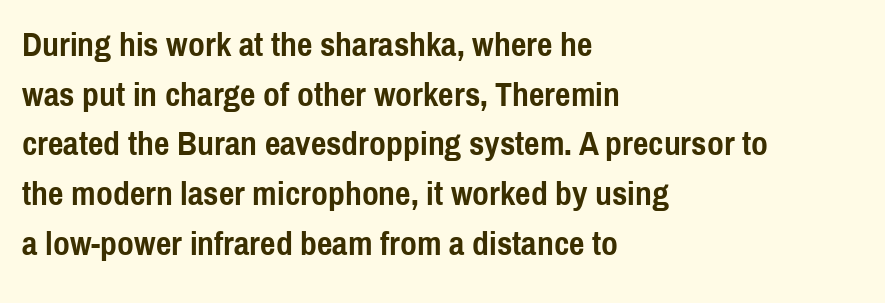
Q: Is the text bold? A: Yes.
Q: Is the text italic (slanted)? A: No, it is upright.
Q: Is the typeface a serif or a sans-serif typeface? A: Sans-serif.
Q: Is the text underlined? A: No.
Q: How is the paragraph aligned? A: Left-aligned.
Q: Is the spacing between letters normal or unusually wide? A: Normal.
Q: Is the spacing between lines tight, normal or loose? A: Normal.
Q: Width (condensed, normal, or wide)? A: Condensed.
Q: x-height? A: Medium.
Q: Monospaced? A: No.
